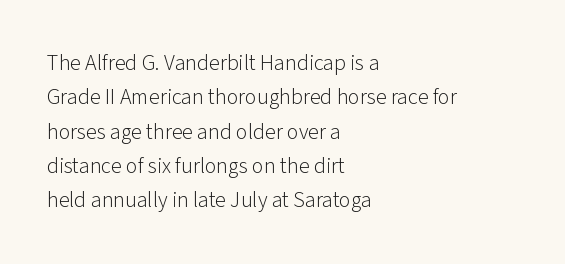
{"italic": "no", "bold": "no", "underline": "no", "align": "left", "line_spacing": "normal", "line_spacing_ratio": 1.56, "letter_spacing": "normal", "letter_spacing_em": 0.0, "glyph_px": 22}
